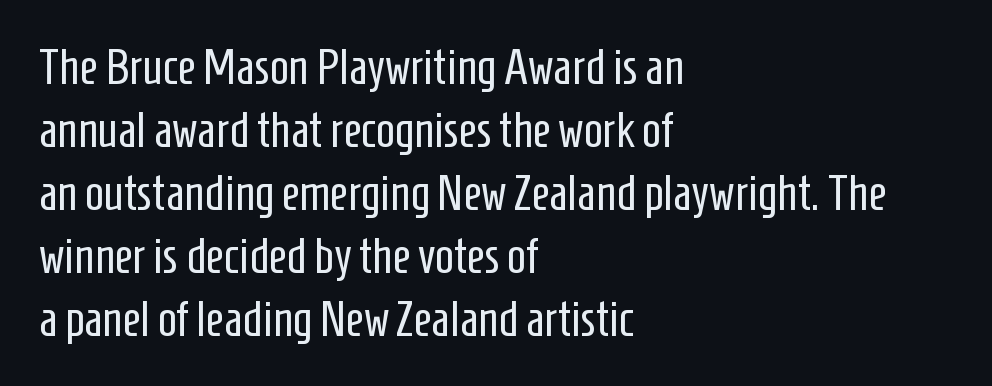
{"serif": "no", "italic": "no", "bold": "no", "weight": "regular", "width": "condensed", "stroke_contrast": "low", "x_height": "medium", "monospaced": "no", "underline": "no", "align": "left", "line_spacing": "normal", "line_spacing_ratio": 1.26, "letter_spacing": "normal", "letter_spacing_em": 0.0, "glyph_px": 50}
